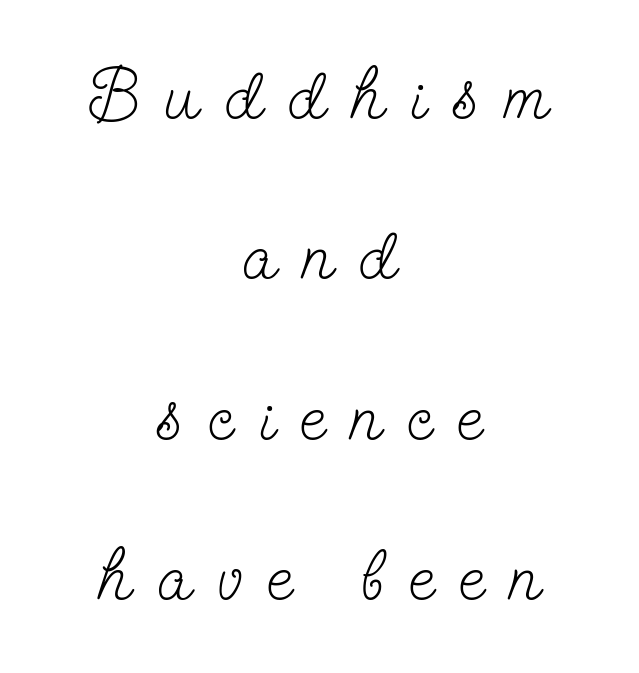
Think of a printed novel: that variable character pitch is what you see here. In terms of leading, this rendering errs on the spacious side. The typeface chosen for these lines features serifs.
